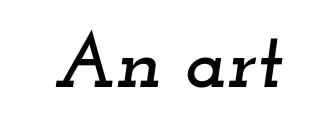
These lines are composed in type with serifs. You could not count columns in this text — the font is proportionally spaced. This rendering features lettering with no underline. Nothing unusual about the tracking: characters are spaced as the font intends. Characters are canted at an angle relative to the baseline's perpendicular.
